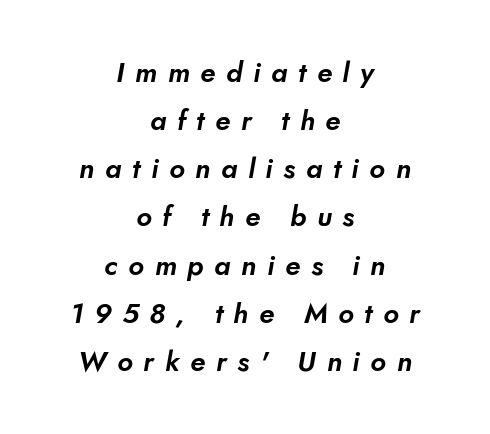
The image shows 28 px sans-serif type; set centered, line spacing 1.72x, unusually wide letter spacing (+0.38 em), not underlined; low stroke contrast and a small x-height.
